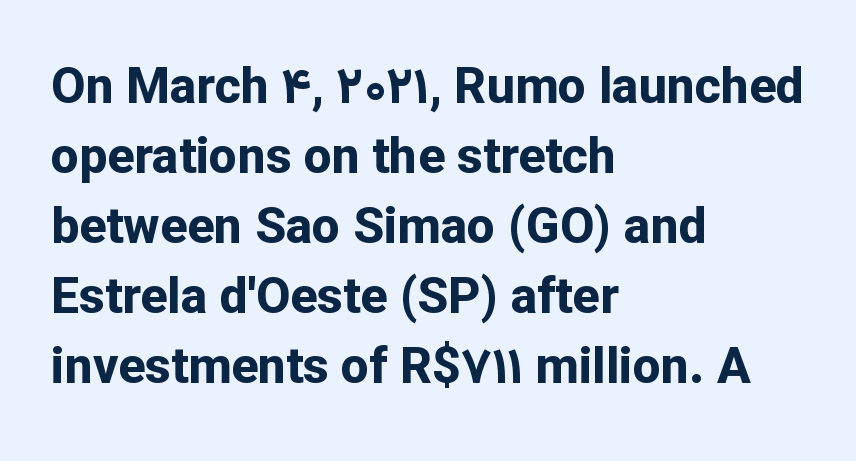
Q: Is the text bold? A: Yes.
Q: Is the text italic (slanted)? A: No, it is upright.
Q: Is the typeface a serif or a sans-serif typeface? A: Sans-serif.
Q: Is the text underlined? A: No.
Q: How is the paragraph aligned? A: Left-aligned.
Q: Is the spacing between letters normal or unusually wide? A: Normal.
Q: Is the spacing between lines tight, normal or loose? A: Normal.
Q: Width (condensed, normal, or wide)? A: Normal.
Q: Stroke contrast? A: Low.
Q: x-height? A: Medium.
Q: Monospaced? A: No.
